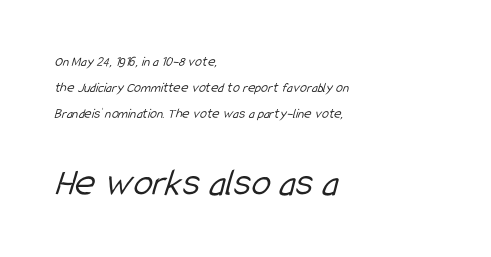
Q: Is the text bold? A: No.
Q: Is the typeface a serif or a sans-serif typeface? A: Sans-serif.
Q: Is the text underlined? A: No.
Q: How is the paragraph aligned? A: Left-aligned.
Q: Is the spacing between letters normal or unusually wide? A: Normal.
Q: Which block of text is set in a larger size, the first (top) or the second (bottom)? A: The second (bottom) one.
Q: Width (condensed, normal, or wide)? A: Condensed.
Q: Stroke contrast? A: Low.
Q: x-height? A: Medium.
Q: Monospaced? A: No.
